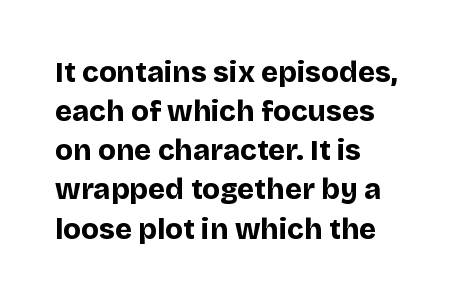
Q: Is the text bold? A: Yes.
Q: Is the text italic (slanted)? A: No, it is upright.
Q: Is the typeface a serif or a sans-serif typeface? A: Sans-serif.
Q: Is the text underlined? A: No.
Q: How is the paragraph aligned? A: Left-aligned.
Q: Is the spacing between letters normal or unusually wide? A: Normal.
Q: Is the spacing between lines tight, normal or loose? A: Normal.
Q: Width (condensed, normal, or wide)? A: Normal.
Q: Stroke contrast? A: Low.
Q: x-height? A: Large.
Q: Monospaced? A: No.
